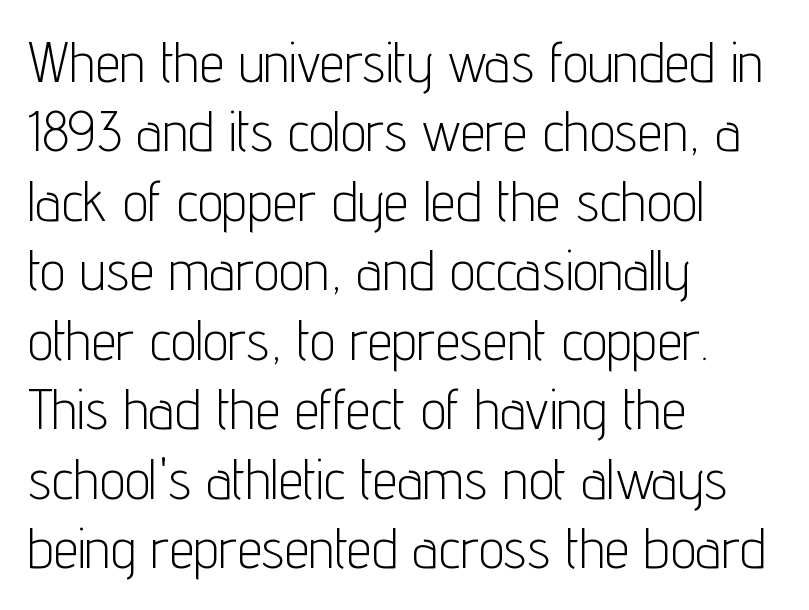
Line beginnings align vertically; line endings do not. In terms of letterform style, serifs are entirely absent. Here the designer chose a conventional face with non-uniform glyph widths. Letters rest on an invisible, unmarked baseline.
